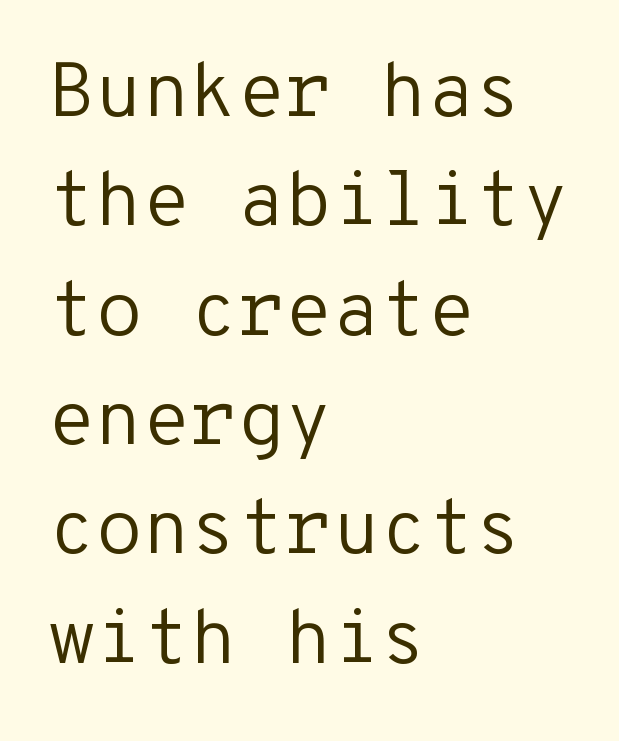
The image shows 77 px regular-weight sans-serif type, upright, monospaced; set left-aligned, normal line spacing (1.42x), normal letter spacing, not underlined; low stroke contrast and a medium x-height.
